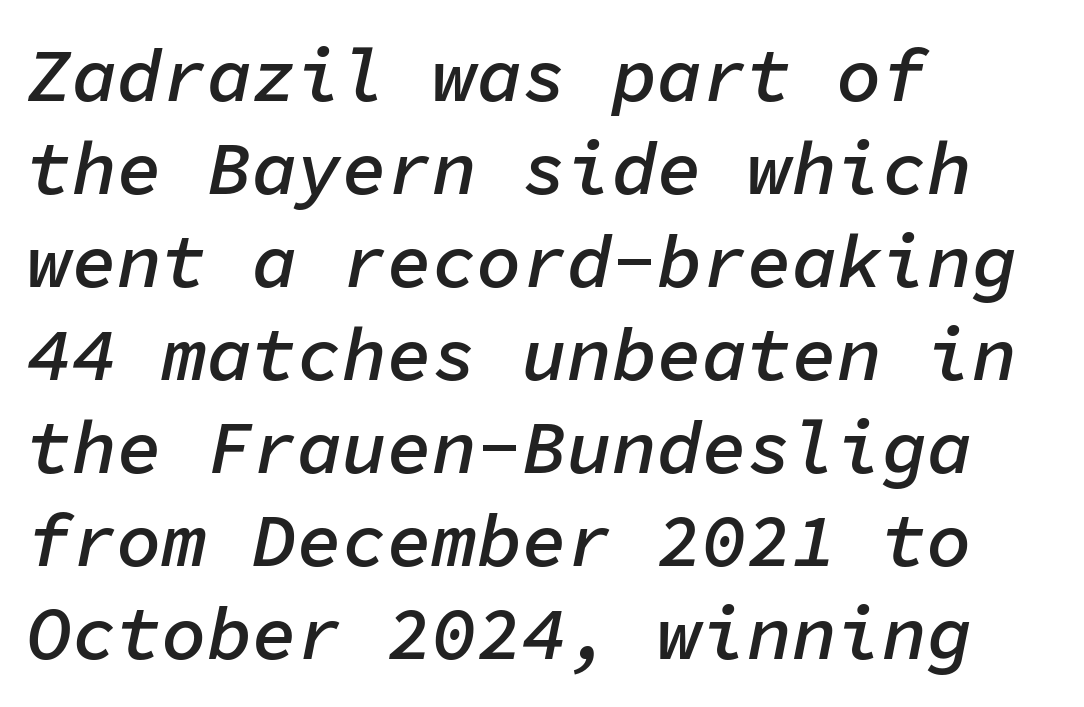
In CSS terms this would be text-align: left. Does extra space separate the letters? No, they use regular spacing. Anything drawn beneath the words? Only blank space. A typesetter would call this monospace, since all characters share one set width. The passage shown is semibold, sitting just below true bold.
